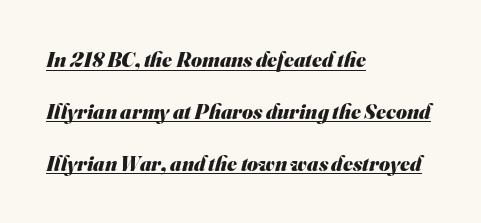
The image shows 21 px bold type; set left-aligned, loose line spacing (2.47x), normal letter spacing, underlined.
